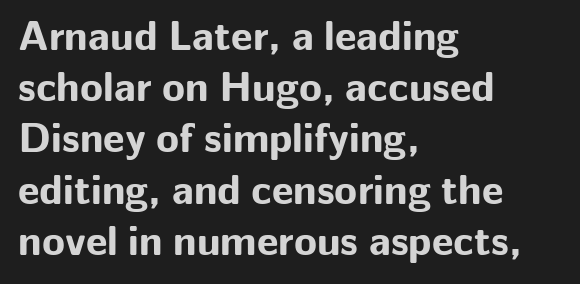
The passage is arranged the way most books set body copy — flush left. Nobody drew a line under any word here. Summary of weight: heavy, a full bold. Typographically, this falls in the sans-serif category. Italic? Not at all — the glyphs are vertical.
